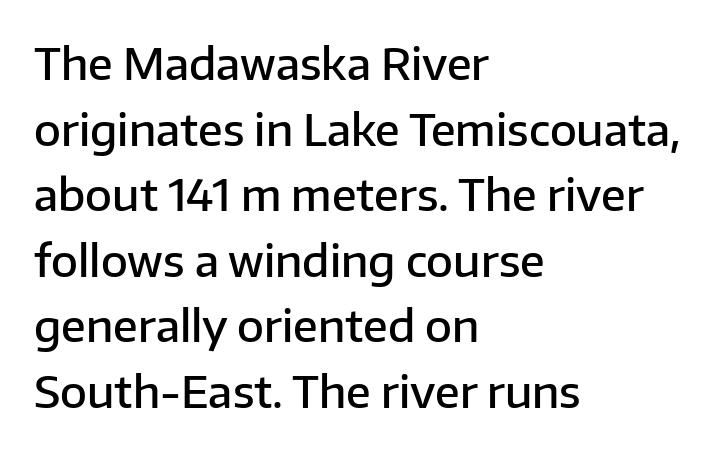
These lines are rendered in a variable-pitch font. The letters are semibold — heavier than regular but short of a full bold. There is no visible air inserted between adjacent glyphs. This rendering employs a face without finishing strokes, i.e., a sans-serif.
